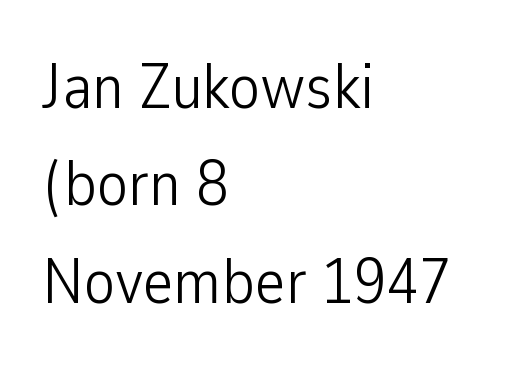
In terms of letterform style, serifs are entirely absent. The face used here is rendered with its standard letterfit. The passage is arranged the way most books set body copy — flush left. The designer left line spacing at the default.
